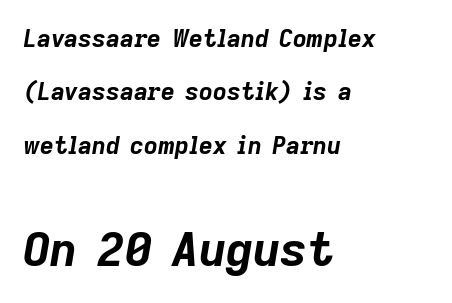
The image shows 47 px bold type, italic (leaning right); set left-aligned, loose line spacing (2.22x), normal letter spacing, not underlined; the second (bottom) block is 1.96x larger; low stroke contrast and a medium x-height.
